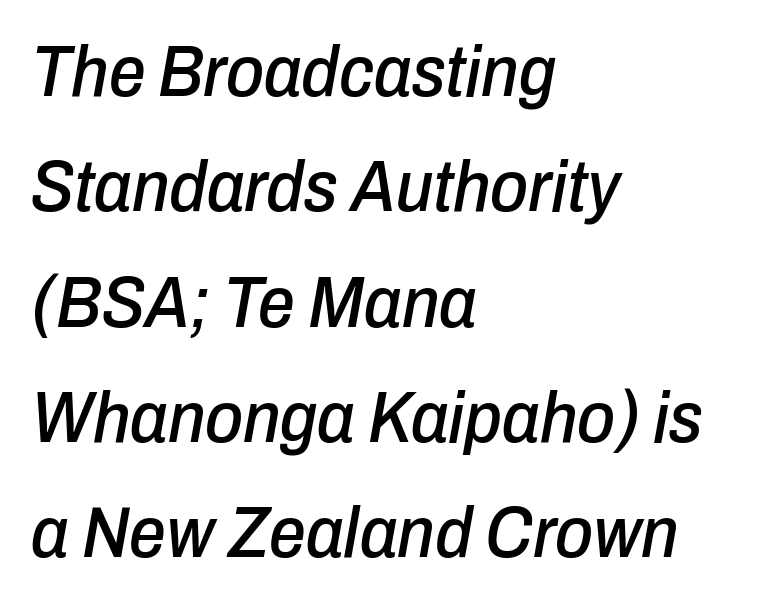
{"italic": "yes", "lean": "right", "slant_degrees": 10, "width": "condensed", "stroke_contrast": "low", "x_height": "medium", "monospaced": "no", "underline": "no", "align": "left", "line_spacing": "normal", "line_spacing_ratio": 1.58, "letter_spacing": "normal", "letter_spacing_em": 0.0, "glyph_px": 73}
